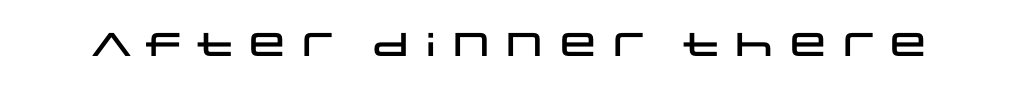
Type without underlining. Notice how the stems are strictly vertical — no italics here. This is sans-serif lettering, the kind often seen on screens and signage. You could not count columns in this text — the font is proportionally spaced.
